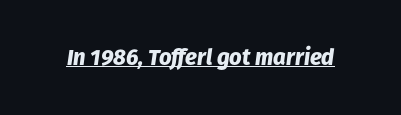
Q: Is the text bold? A: Yes.
Q: Is the text italic (slanted)? A: Yes, it leans right by about 8 degrees.
Q: Is the text underlined? A: Yes.
Q: Is the spacing between letters normal or unusually wide? A: Normal.
